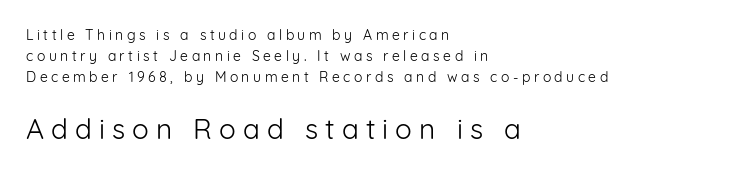
The foot of each line stays bare and open. The block of text has a typical density, with ordinary space between rows. These lines are set flush left with a ragged right edge. Vertical strokes here are truly vertical. This sample has the flowing, uneven cadence of proportional lettering. Stroke mass is kept to a normal reading level or below.
